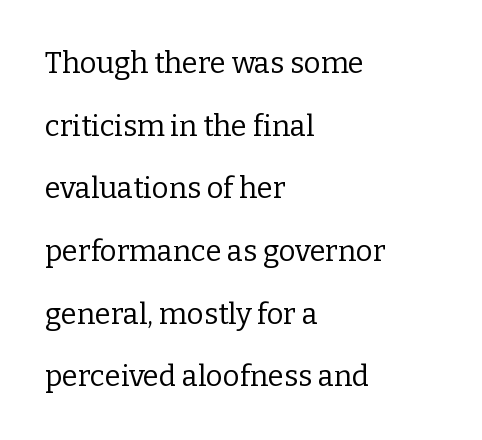
Character widths vary here, with narrow letters taking less room than wide ones. Designer's note — italics off, roman on. Rule under the text: the space is simply empty. If you drew a ruler down the left edge, every line would touch it. Little horizontal feet cap the strokes, marking this as serif type. A typesetter would call this leading open, well beyond the default.
